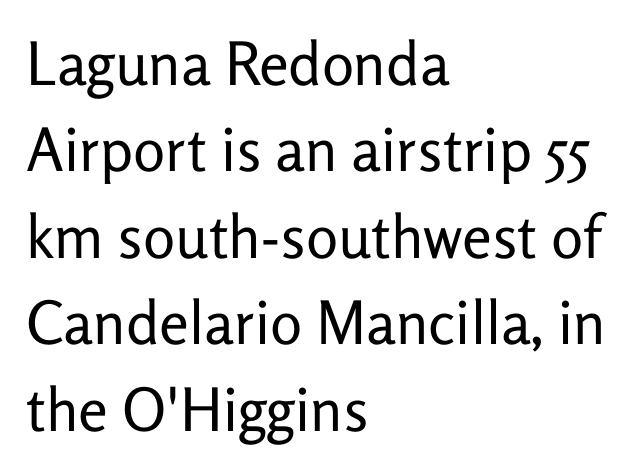
{"serif": "no", "italic": "no", "bold": "no", "weight": "regular", "width": "normal", "stroke_contrast": "low", "x_height": "medium", "monospaced": "no", "underline": "no", "align": "left", "line_spacing": "normal", "line_spacing_ratio": 1.44, "letter_spacing": "normal", "letter_spacing_em": 0.0, "glyph_px": 60}
